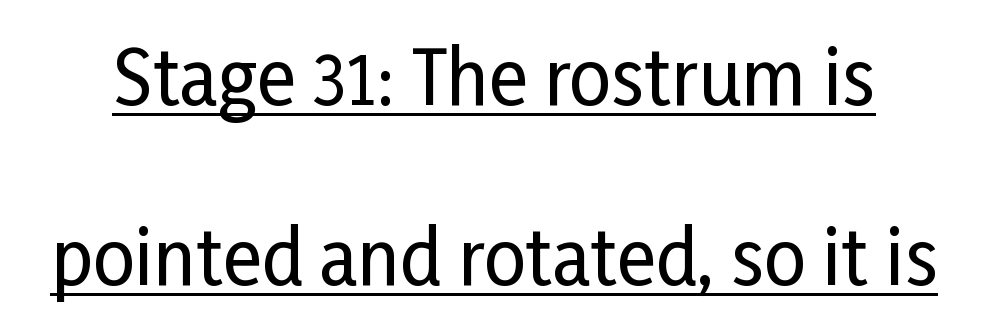
Vertically, the passage feels expansive, rows floating well apart. The letters stand straight up with perfectly vertical stems. Quick note: underline on. What kind of face is this? One without serifs — a sans. This sample has the flowing, uneven cadence of proportional lettering. The face used here is rendered with its standard letterfit.
